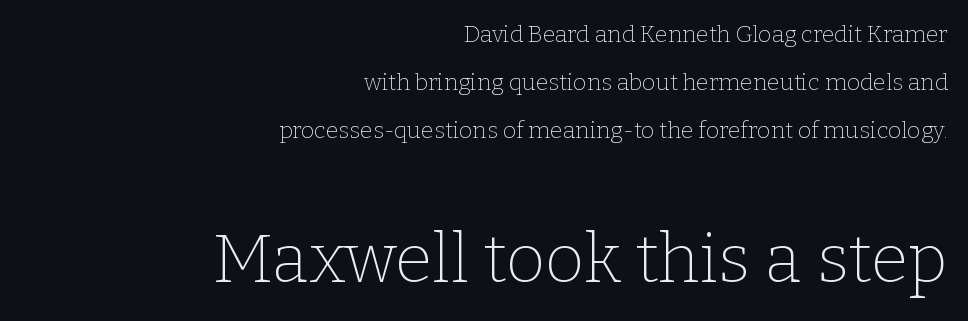
{"serif": "yes", "italic": "no", "bold": "no", "weight": "thin", "width": "normal", "stroke_contrast": "low", "x_height": "medium", "monospaced": "no", "underline": "no", "align": "right", "line_spacing": "loose", "line_spacing_ratio": 2.08, "letter_spacing": "normal", "letter_spacing_em": 0.0, "larger_block": "second", "size_ratio": 2.96, "glyph_px": 68}
